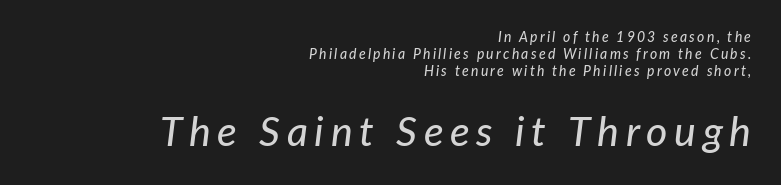
The compositor pushed each line to the right boundary. Clear beneath every line of the passage. This sample has the flowing, uneven cadence of proportional lettering. Character size in the trailing block exceeds that of the leading block. A typesetter would mark this as italic.
